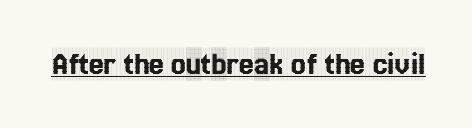
Every word sits above its own underline. The letters advance in unequal steps, a hallmark of proportional type. Spacing between characters is what you'd get straight out of the box. Italic: no, the glyphs are upright roman. Little horizontal feet cap the strokes, marking this as serif type.
